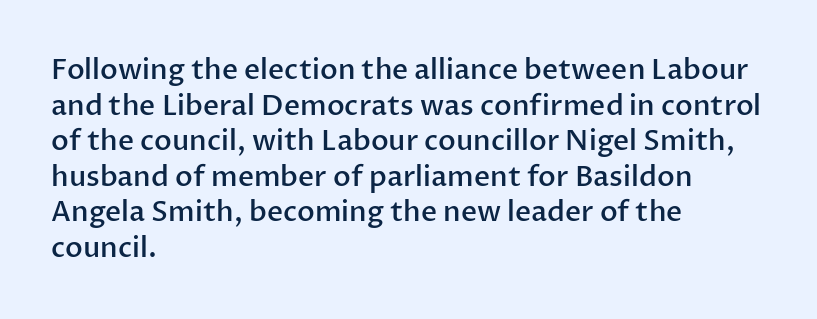
The image shows 28 px semibold sans-serif type, upright; set left-aligned, normal line spacing (1.27x), normal letter spacing, not underlined; low stroke contrast and a medium x-height.
